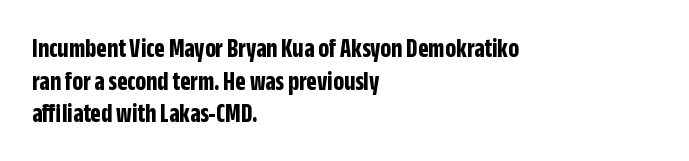
The image shows 27 px bold type, upright; set left-aligned, line spacing 1.21x, normal letter spacing, not underlined.
